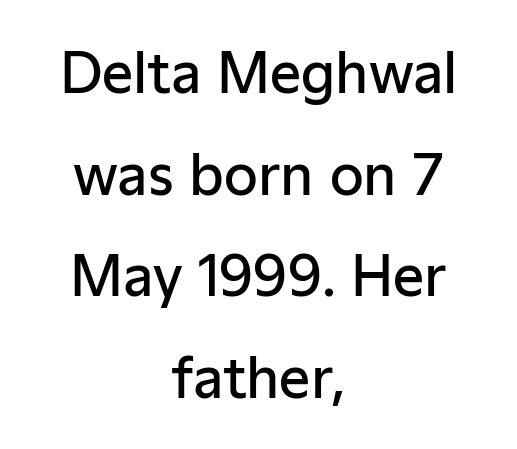
Q: Is the text bold? A: Semi-bold.
Q: Is the text italic (slanted)? A: No, it is upright.
Q: Is the typeface a serif or a sans-serif typeface? A: Sans-serif.
Q: Is the text underlined? A: No.
Q: How is the paragraph aligned? A: Centered.
Q: Is the spacing between letters normal or unusually wide? A: Normal.
Q: Width (condensed, normal, or wide)? A: Normal.
Q: Stroke contrast? A: Low.
Q: x-height? A: Medium.
Q: Monospaced? A: No.
